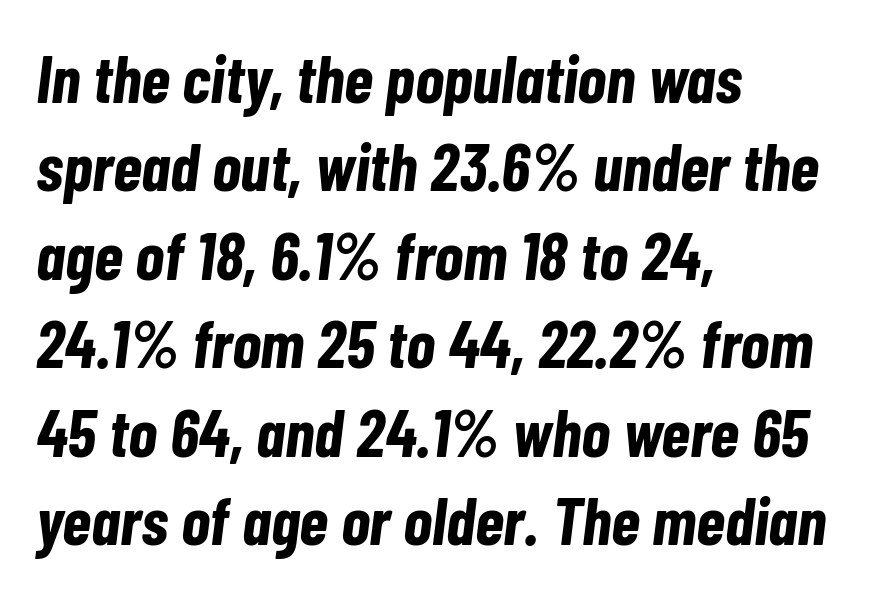
The image shows 67 px bold, condensed type, italic (leaning right); set left-aligned, normal line spacing (1.32x), normal letter spacing, not underlined; low stroke contrast and a medium x-height.
